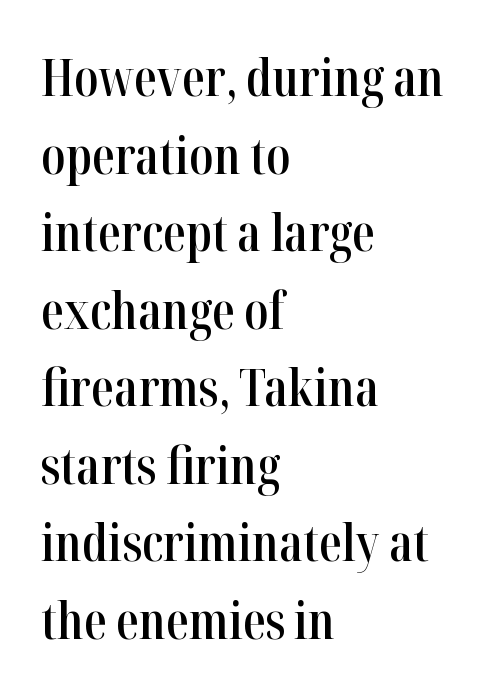
Q: Is the text bold? A: Semi-bold.
Q: Is the text italic (slanted)? A: No, it is upright.
Q: Is the typeface a serif or a sans-serif typeface? A: Serif.
Q: Is the text underlined? A: No.
Q: How is the paragraph aligned? A: Left-aligned.
Q: Is the spacing between letters normal or unusually wide? A: Normal.
Q: Is the spacing between lines tight, normal or loose? A: Normal.
Q: Width (condensed, normal, or wide)? A: Condensed.
Q: Stroke contrast? A: High.
Q: x-height? A: Medium.
Q: Monospaced? A: No.
